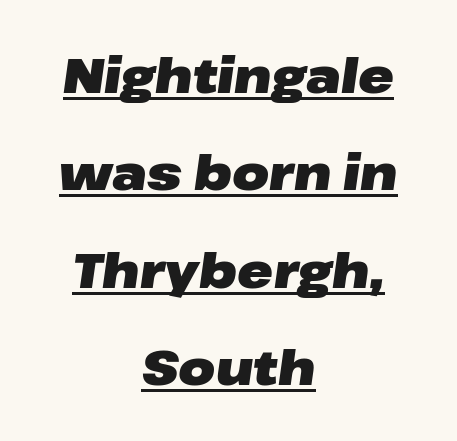
Q: Is the text bold? A: Yes.
Q: Is the text italic (slanted)? A: Yes, it leans right by about 8 degrees.
Q: Is the text underlined? A: Yes.
Q: How is the paragraph aligned? A: Centered.
Q: Is the spacing between letters normal or unusually wide? A: Normal.
Q: Is the spacing between lines tight, normal or loose? A: Loose.
Q: Width (condensed, normal, or wide)? A: Wide.
Q: Stroke contrast? A: Low.
Q: x-height? A: Medium.
Q: Monospaced? A: No.
